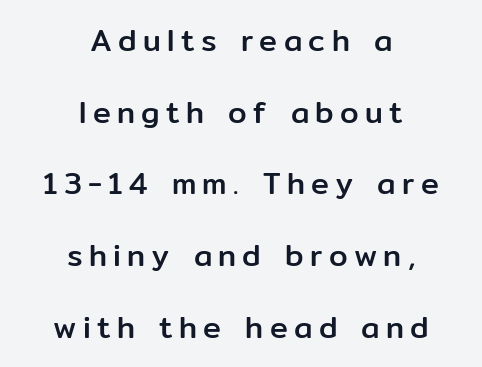
{"serif": "no", "italic": "no", "width": "normal", "stroke_contrast": "low", "x_height": "medium", "monospaced": "no", "underline": "no", "align": "center", "line_spacing": "loose", "line_spacing_ratio": 2.39, "letter_spacing": "wide", "letter_spacing_em": 0.21, "glyph_px": 30}
